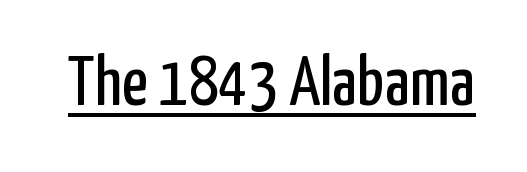
The image shows 71 px regular-weight, condensed sans-serif type, upright; set normal letter spacing, underlined; low stroke contrast and a medium x-height.
